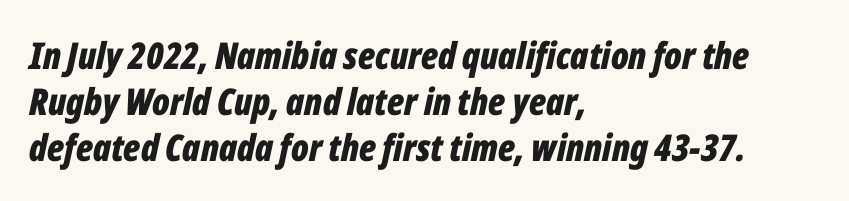
Q: Is the text bold? A: Yes.
Q: Is the text italic (slanted)? A: Yes, it leans right by about 12 degrees.
Q: Is the text underlined? A: No.
Q: How is the paragraph aligned? A: Left-aligned.
Q: Is the spacing between letters normal or unusually wide? A: Normal.
Q: Width (condensed, normal, or wide)? A: Condensed.
Q: Stroke contrast? A: Low.
Q: x-height? A: Medium.
Q: Monospaced? A: No.
